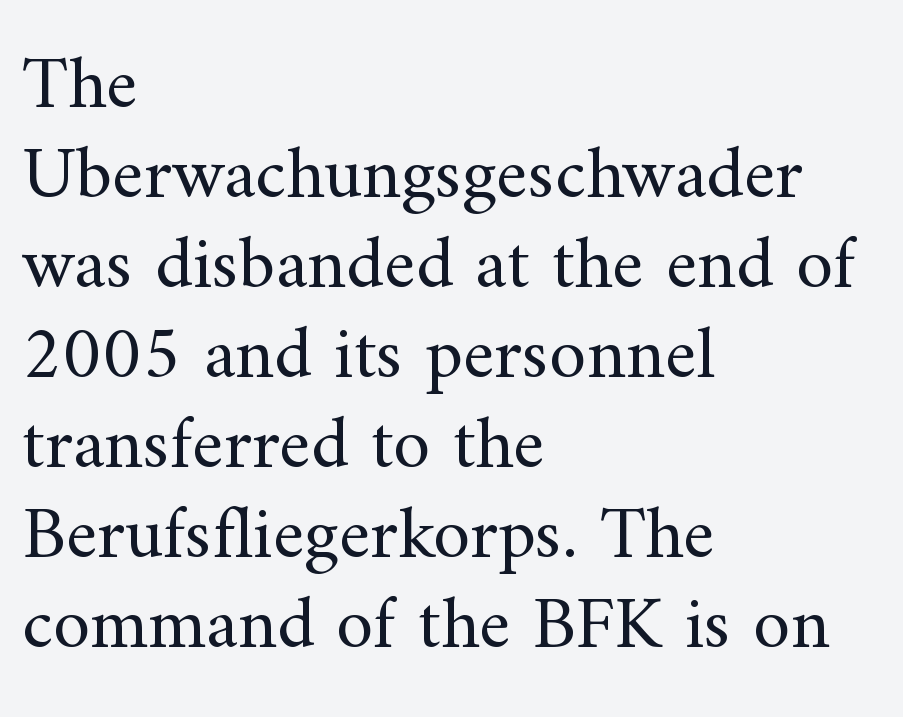
{"serif": "yes", "italic": "no", "bold": "no", "weight": "regular", "width": "normal", "stroke_contrast": "medium", "x_height": "small", "monospaced": "no", "underline": "no", "align": "left", "line_spacing_ratio": 1.2, "letter_spacing": "normal", "letter_spacing_em": 0.0, "glyph_px": 75}
